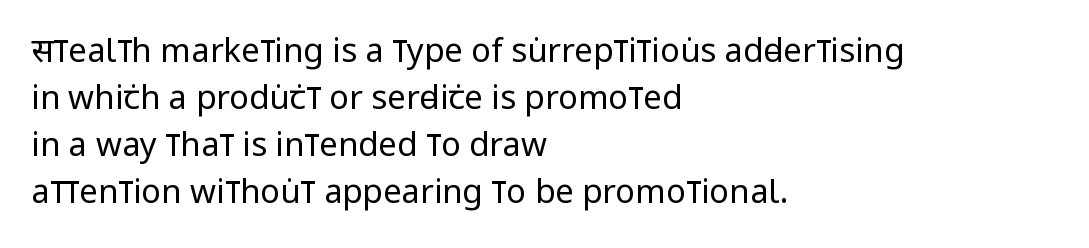
Weight: in the light-to-regular range. Anything drawn beneath the words? Only blank space. This block has exactly the height ordinary leading produces. The font's upright variant was chosen for this text.
